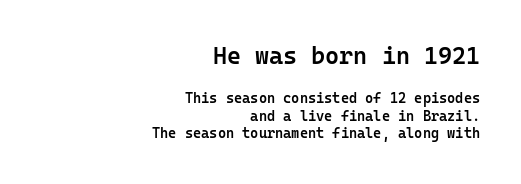
Summary of weight: moderately heavy, a semibold. No extra tracking has been applied to these lines. The ragged edge is on the left, which tells us the setting is flush right. The composition opens big and finishes small. A typesetter would mark this as roman, not italic.
